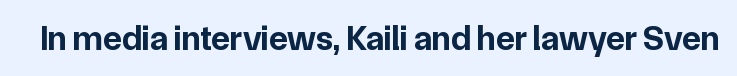
Q: Is the text bold? A: Yes.
Q: Is the text italic (slanted)? A: No, it is upright.
Q: Is the typeface a serif or a sans-serif typeface? A: Sans-serif.
Q: Is the text underlined? A: No.
Q: Is the spacing between letters normal or unusually wide? A: Normal.
Q: Width (condensed, normal, or wide)? A: Normal.
Q: Stroke contrast? A: Low.
Q: x-height? A: Medium.
Q: Monospaced? A: No.
